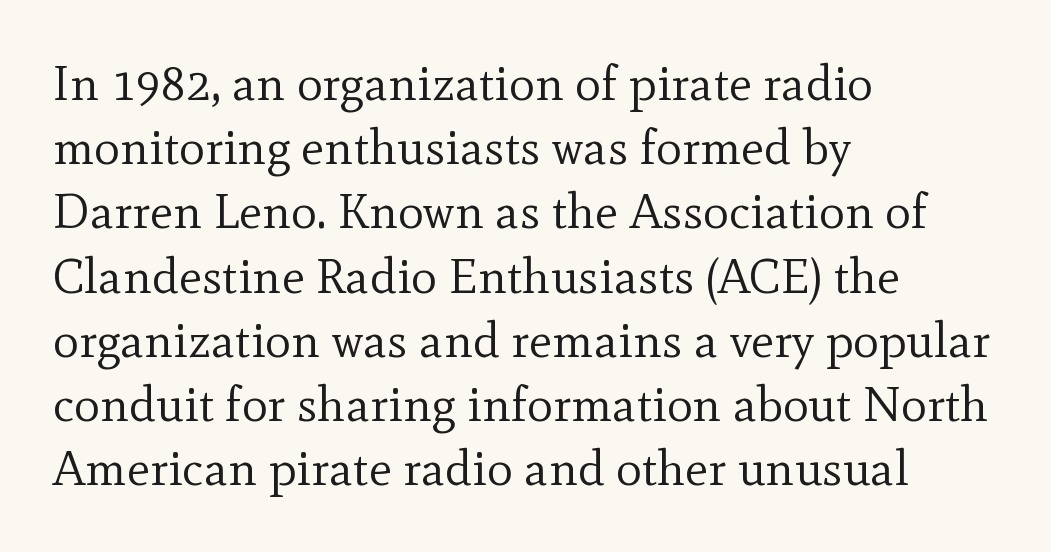
{"serif": "yes", "italic": "no", "bold": "no", "weight": "regular", "width": "normal", "x_height": "small", "monospaced": "no", "underline": "no", "align": "left", "line_spacing": "normal", "line_spacing_ratio": 1.31, "letter_spacing": "normal", "letter_spacing_em": 0.0, "glyph_px": 49}
